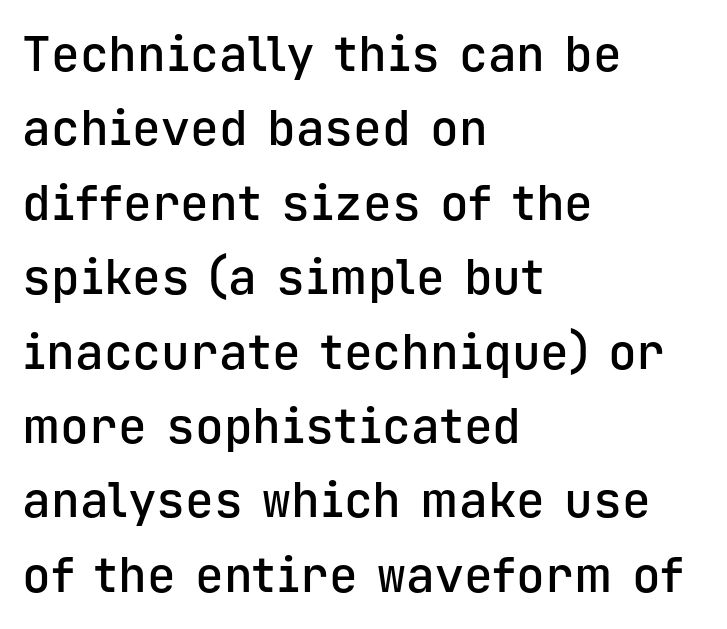
Tall strokes in this sample are plumb rather than angled. Look at the bottom of the vertical strokes: they stop flat, with no serifs. The space between consecutive lines is moderate. Horizontal alignment here is leftward, the default for most running prose. The string is rendered with underlining switched off.
